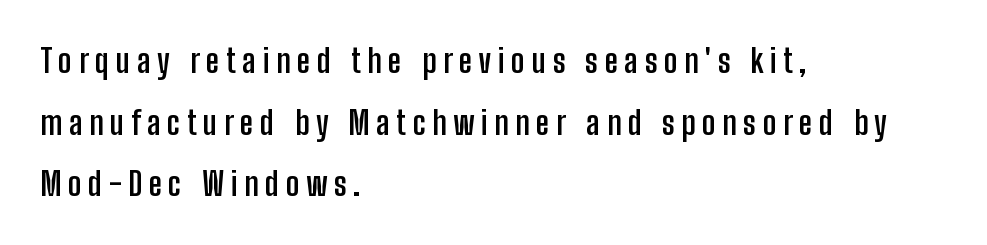
The image shows 33 px semibold, condensed sans-serif type, upright; set left-aligned, line spacing 1.87x, unusually wide letter spacing (+0.2 em), not underlined; low stroke contrast and a medium x-height.
